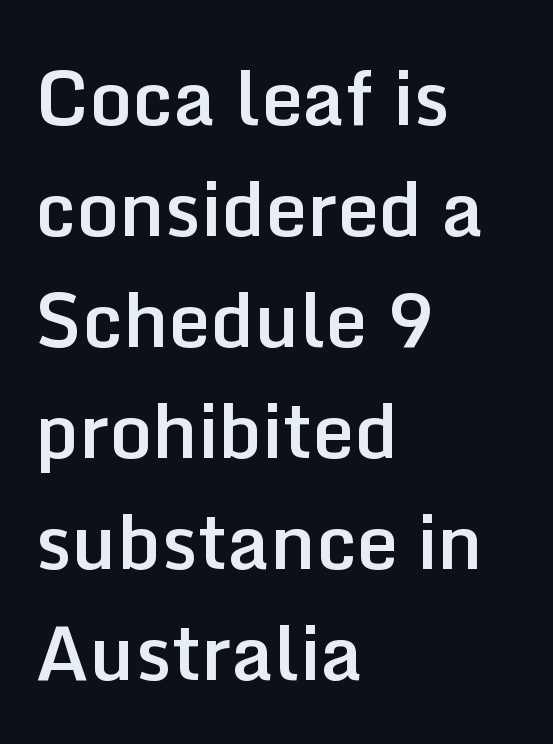
{"serif": "no", "italic": "no", "bold": "semi", "weight": "semibold", "width": "normal", "stroke_contrast": "low", "x_height": "medium", "monospaced": "no", "underline": "no", "align": "left", "line_spacing": "normal", "line_spacing_ratio": 1.48, "letter_spacing": "normal", "letter_spacing_em": 0.0, "glyph_px": 75}
